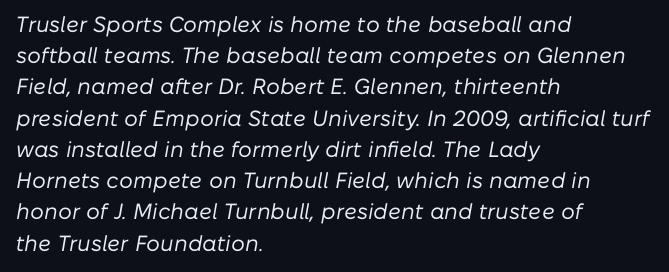
The image shows 22 px text type, italic (leaning right); set left-aligned, normal line spacing (1.42x), normal letter spacing, not underlined.
